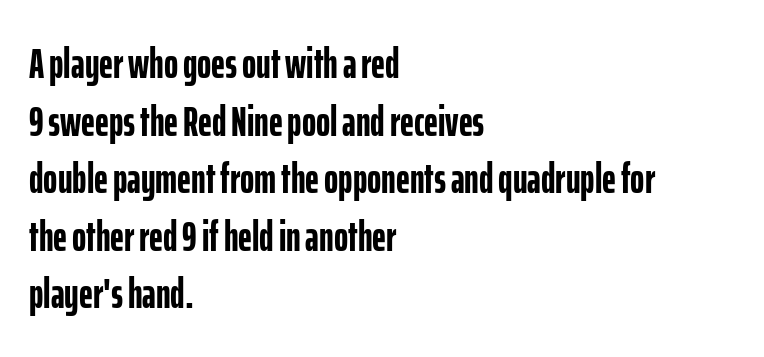
The rendering uses natural spacing where letterforms have individual widths. Heft: maximum for text — a bold. This sample uses an upright cut, with every glyph sitting square on the baseline. Words float on clear page, feet unadorned. Here the glyphs are tracked normally, forming tight word shapes.
